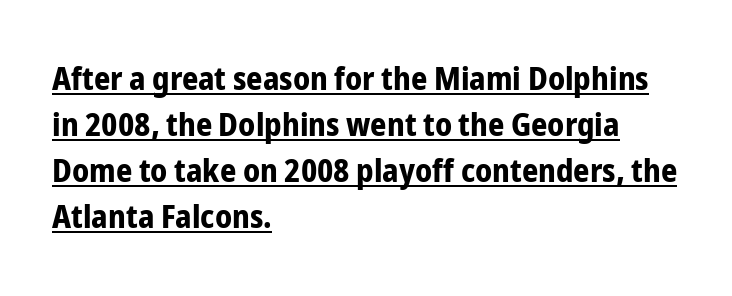
It's the straight-up-and-down kind of type. The compositor pushed each line to the left boundary. Students, this is bold: see how much ink each stroke carries. Quick note: interline space is typical. The glyphs are accompanied by a horizontal stroke just below them.
